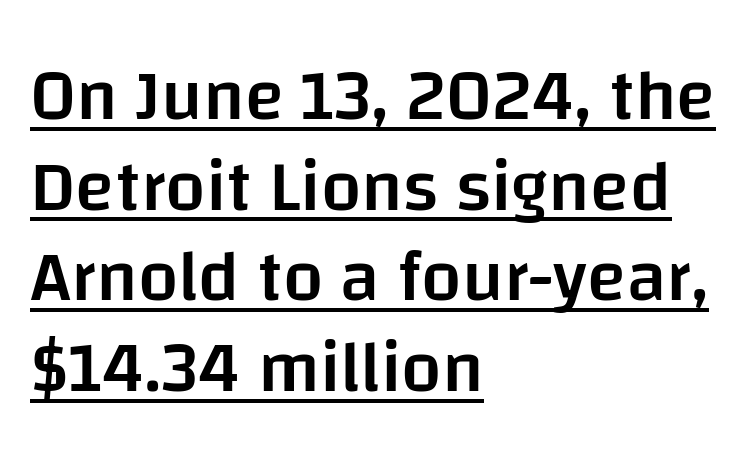
Honestly, the underline is the first thing you notice here. Leading: standard. Examine the stroke ends and you'll find no serifs. Where is the straight margin? On the left. Upright lettering throughout. Its strokes are somewhat broadened, the hallmark of semibold type.
